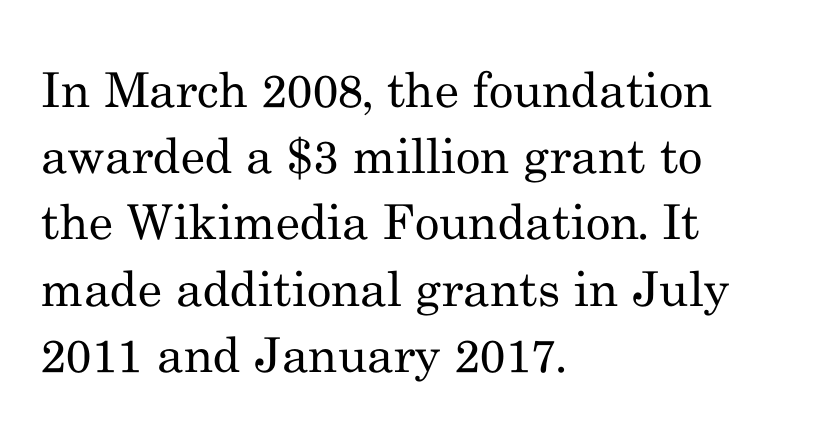
The image shows 48 px regular-weight serif type, upright; set left-aligned, normal line spacing (1.38x), normal letter spacing, not underlined; medium stroke contrast and a small x-height.
